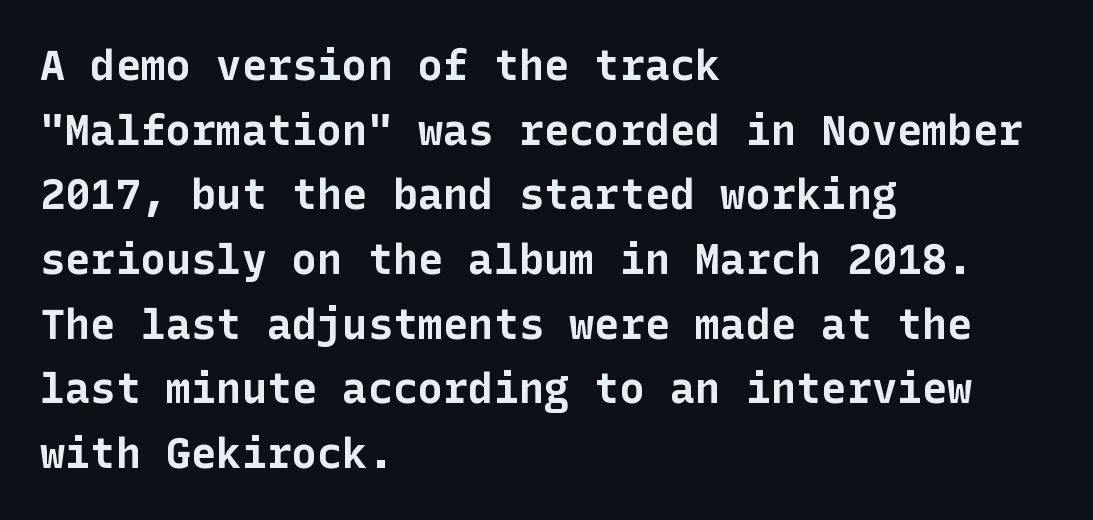
This is the regular roman posture of the typeface. Baseline-to-baseline distance is the conventional proportion of letter height. Left-aligned paragraph, ragged on the right. Descenders are the only things crossing below the line.
